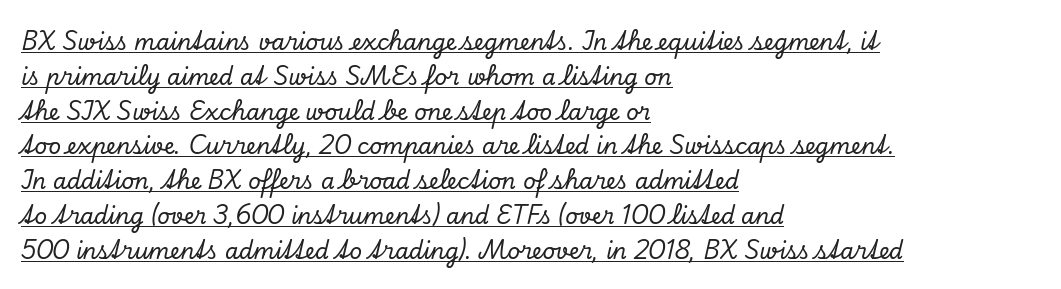
The image shows 22 px text type, italic (leaning right); set left-aligned, normal line spacing (1.58x), normal letter spacing, underlined.
